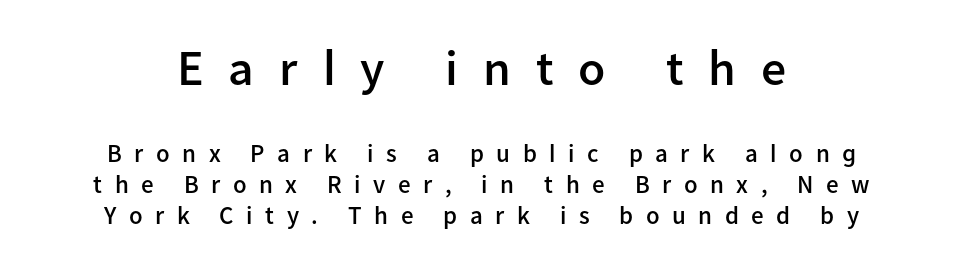
{"serif": "no", "italic": "no", "bold": "semi", "weight": "semibold", "width": "normal", "stroke_contrast": "low", "x_height": "medium", "monospaced": "no", "underline": "no", "align": "center", "line_spacing_ratio": 1.23, "letter_spacing": "wide", "letter_spacing_em": 0.5, "larger_block": "first", "size_ratio": 2.0, "glyph_px": 50}
